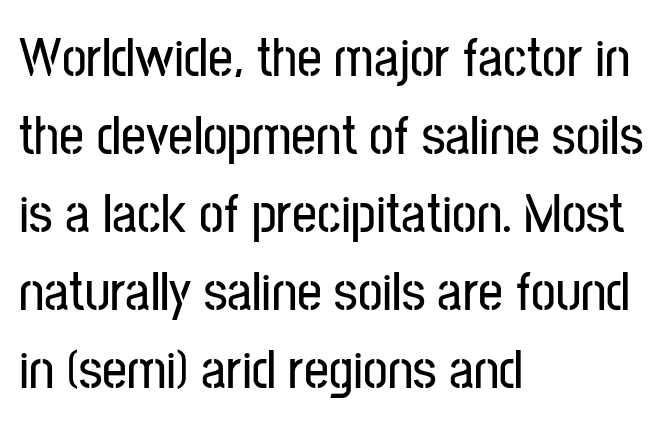
Q: Is the text italic (slanted)? A: No, it is upright.
Q: Is the typeface a serif or a sans-serif typeface? A: Sans-serif.
Q: Is the text underlined? A: No.
Q: How is the paragraph aligned? A: Left-aligned.
Q: Is the spacing between letters normal or unusually wide? A: Normal.
Q: Is the spacing between lines tight, normal or loose? A: Normal.
Q: Width (condensed, normal, or wide)? A: Condensed.
Q: Stroke contrast? A: Low.
Q: x-height? A: Medium.
Q: Monospaced? A: No.
